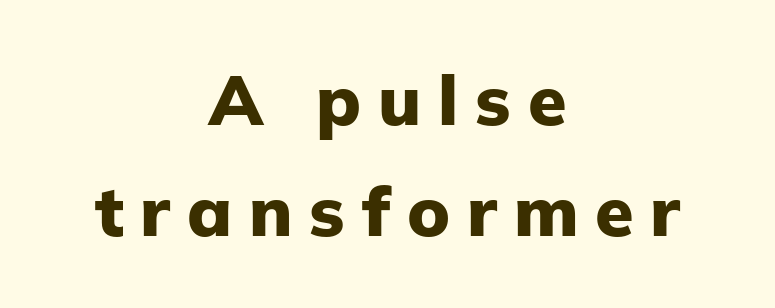
{"serif": "no", "italic": "no", "bold": "yes", "weight": "heavy", "width": "normal", "stroke_contrast": "low", "x_height": "medium", "monospaced": "no", "underline": "no", "align": "center", "line_spacing": "normal", "line_spacing_ratio": 1.58, "letter_spacing": "wide", "letter_spacing_em": 0.24, "glyph_px": 70}
